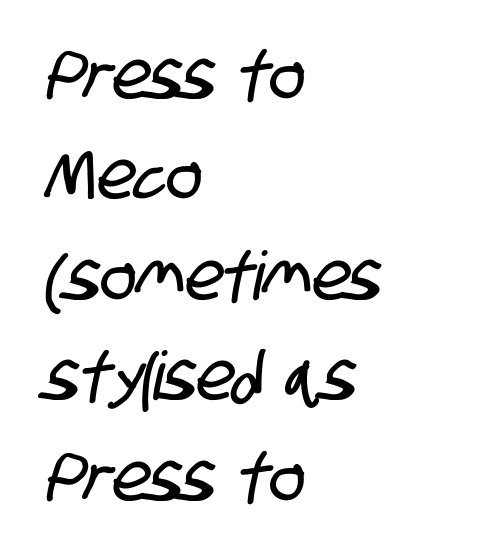
The image shows 67 px condensed sans-serif type; set left-aligned, normal line spacing (1.5x), normal letter spacing, not underlined; low stroke contrast and a large x-height.
